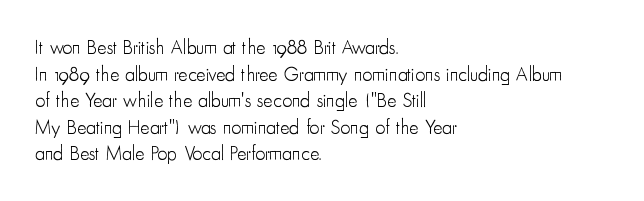
Does the copy run flush right? No — it runs flush left. The block of text has a typical density, with ordinary space between rows. This sample uses plain, unmodified letter spacing. The zone under the glyphs is completely vacant. A roman cut, with each character standing at attention. Stem width sits at or under what a default text font uses.
